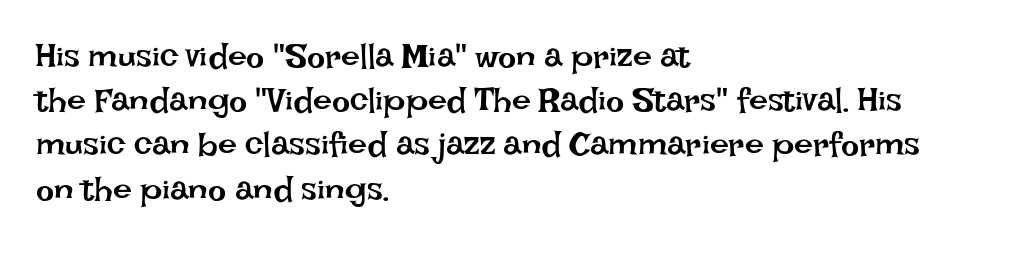
The typesetting does not lean heavy: it is not bold. Glance below the letters and you will spot only blank space. Italic? Not at all — the glyphs are vertical. Glyph-to-glyph distance matches everyday printed text. Is the block centered? No — it sits flush against the left margin. Proportional: the letters do not fall into vertical columns.
